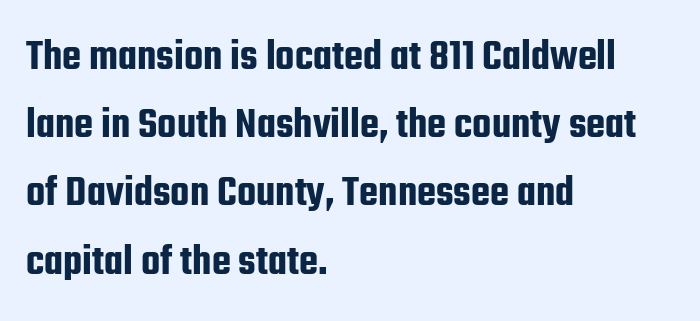
Check under the words: just untouched page. If you drew a line through each stem, it would be perfectly vertical. Teacher's note: observe the even left margin — that is flush-left alignment. Standard letterfit; no display-style spreading of the glyphs.
